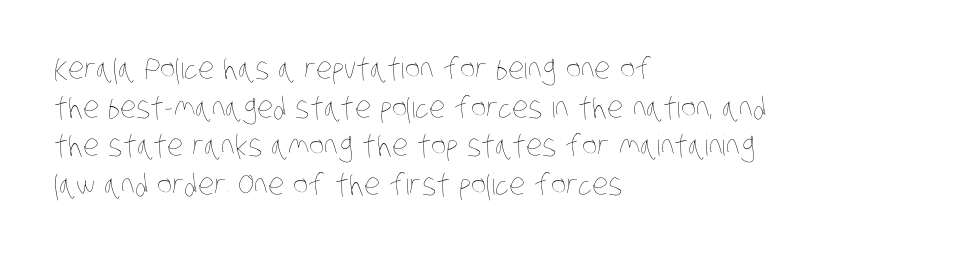
Q: Is the text bold? A: No.
Q: Is the text underlined? A: No.
Q: How is the paragraph aligned? A: Left-aligned.
Q: Is the spacing between letters normal or unusually wide? A: Normal.
Q: Is the spacing between lines tight, normal or loose? A: Normal.
Q: Width (condensed, normal, or wide)? A: Condensed.
Q: Stroke contrast? A: Low.
Q: x-height? A: Large.
Q: Monospaced? A: No.
